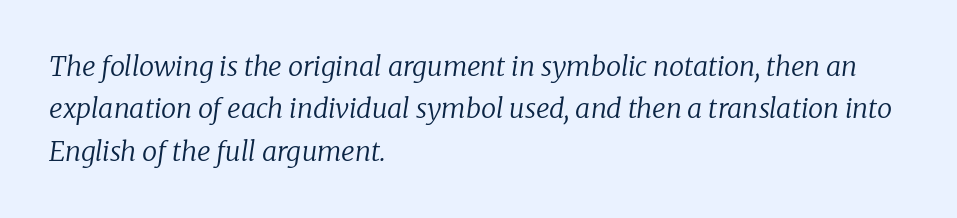
{"italic": "yes", "lean": "right", "slant_degrees": 8, "bold": "no", "underline": "no", "align": "left", "line_spacing": "normal", "line_spacing_ratio": 1.57, "letter_spacing": "normal", "letter_spacing_em": 0.0, "glyph_px": 27}
